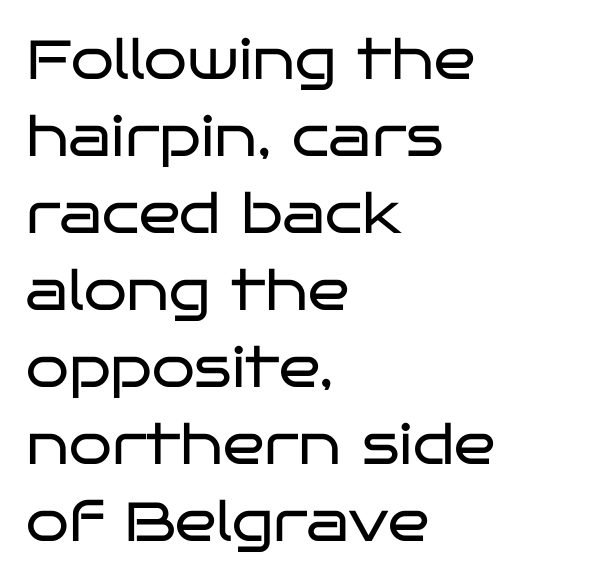
The image shows 55 px regular-weight, wide sans-serif type, upright; set left-aligned, normal line spacing (1.4x), normal letter spacing, not underlined; low stroke contrast and a large x-height.
